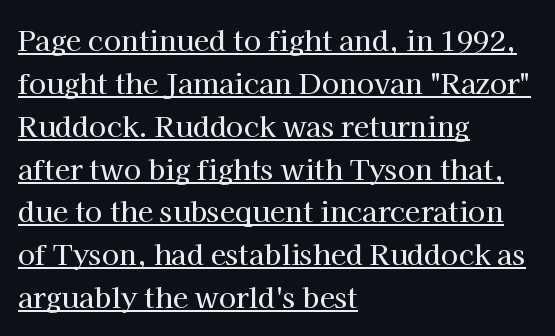
The image shows 28 px serif type, upright; set left-aligned, normal line spacing (1.53x), normal letter spacing, underlined; high stroke contrast and a medium x-height.
